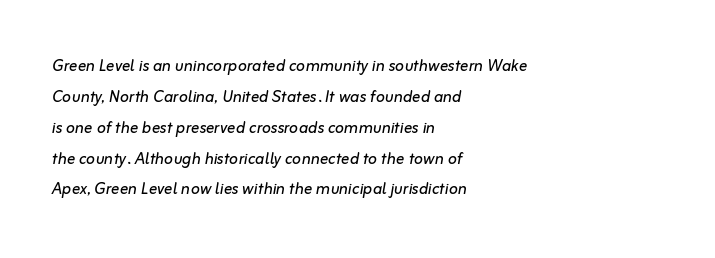
{"italic": "yes", "lean": "right", "slant_degrees": 10, "bold": "no", "underline": "no", "align": "left", "line_spacing": "normal", "line_spacing_ratio": 1.47, "letter_spacing": "normal", "letter_spacing_em": 0.0, "glyph_px": 21}
